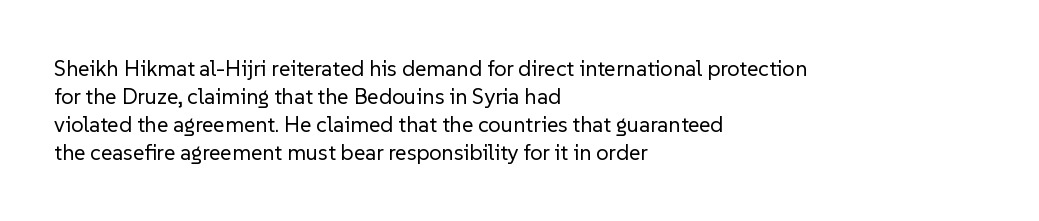
{"italic": "no", "bold": "no", "underline": "no", "align": "left", "line_spacing": "normal", "line_spacing_ratio": 1.27, "letter_spacing": "normal", "letter_spacing_em": 0.0, "glyph_px": 22}
